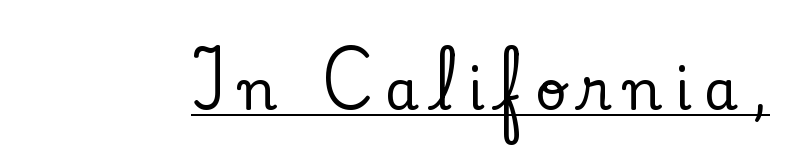
The image shows 55 px serif type, upright; set unusually wide letter spacing (+0.24 em), underlined; low stroke contrast and a small x-height.
